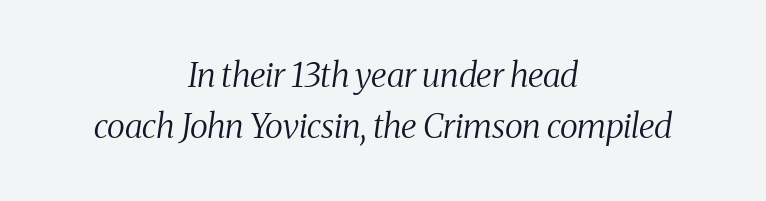
The image shows 34 px regular-weight, condensed serif type, italic (leaning right); set centered, normal line spacing (1.5x), normal letter spacing, not underlined; medium stroke contrast and a medium x-height.
